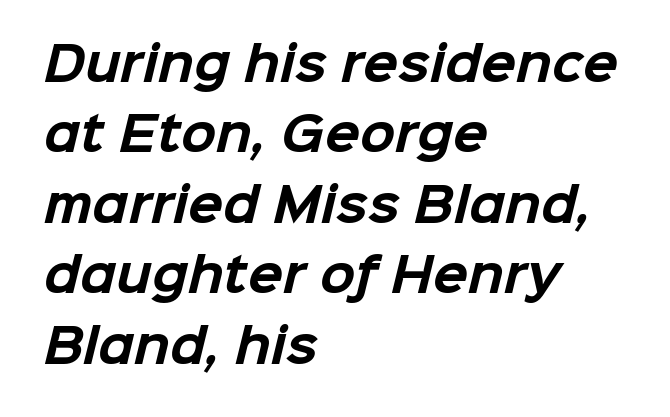
The characters display no serif detailing; their extremities are plain. Line starts are locked; line ends wander. In terms of weight, the rendering is a true, heavy bold. The gap between lines stays unmarked. Spacing between characters is what you'd get straight out of the box.
